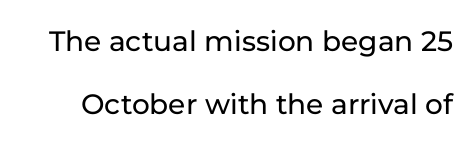
{"serif": "no", "italic": "no", "width": "normal", "stroke_contrast": "low", "x_height": "medium", "monospaced": "no", "underline": "no", "line_spacing": "loose", "line_spacing_ratio": 2.26, "letter_spacing": "normal", "letter_spacing_em": 0.0, "glyph_px": 28}
